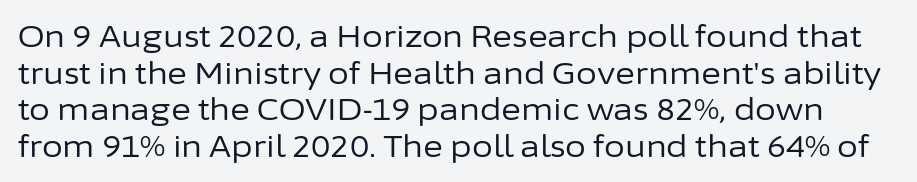
The image shows 30 px regular-weight sans-serif type, upright; set line spacing 1.22x, normal letter spacing, not underlined; low stroke contrast and a medium x-height.
